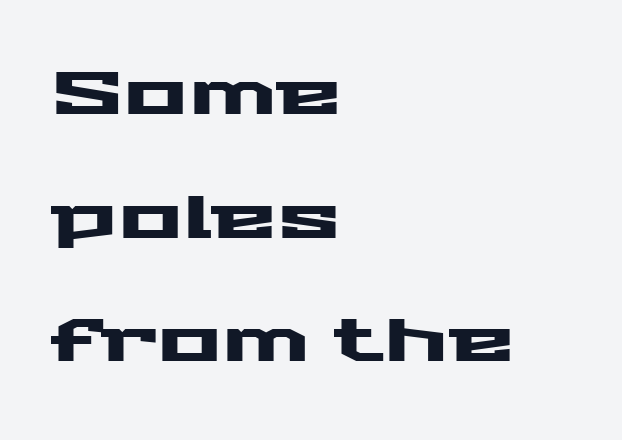
The image shows 60 px wide sans-serif type, upright; set left-aligned, loose line spacing (2.06x), normal letter spacing, not underlined; medium stroke contrast and a medium x-height.
